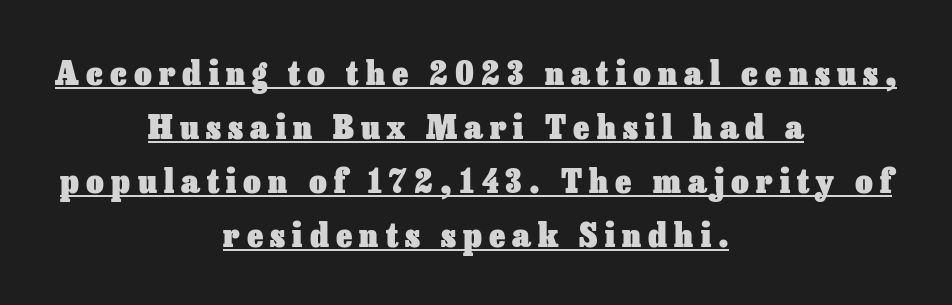
The image shows 34 px heavy type, upright; set centered, normal line spacing (1.59x), unusually wide letter spacing (+0.21 em), underlined; low stroke contrast and a medium x-height.
